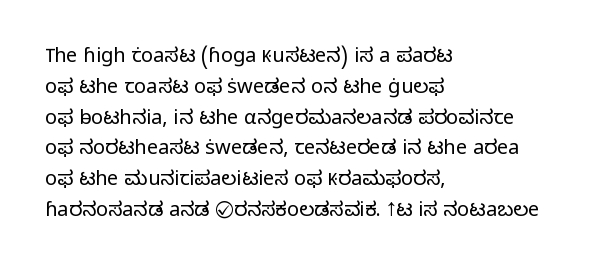
Unmarked baselines from the first word to the last. Between one letter and the next there's only the usual sliver of space. Left-aligned paragraph, ragged on the right. Compared with typical paragraphs, the rows here are spaced about the same. It's the straight-up-and-down kind of type.
